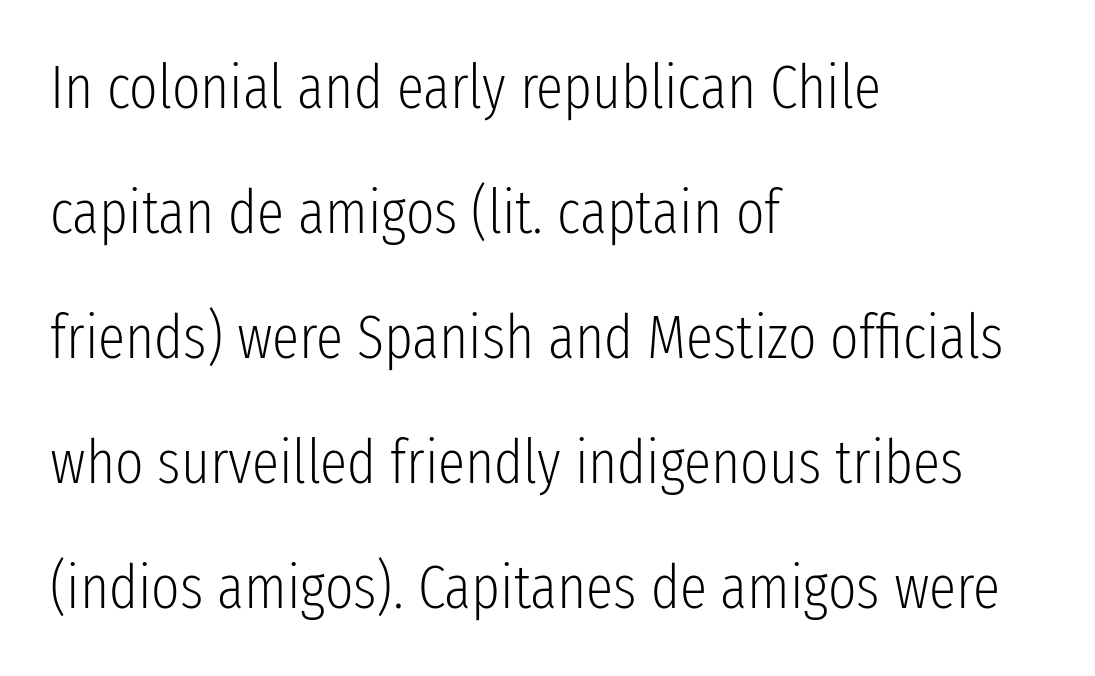
{"serif": "no", "italic": "no", "bold": "no", "weight": "light", "width": "condensed", "stroke_contrast": "low", "x_height": "medium", "monospaced": "no", "underline": "no", "align": "left", "line_spacing": "loose", "line_spacing_ratio": 2.05, "letter_spacing": "normal", "letter_spacing_em": 0.0, "glyph_px": 61}
